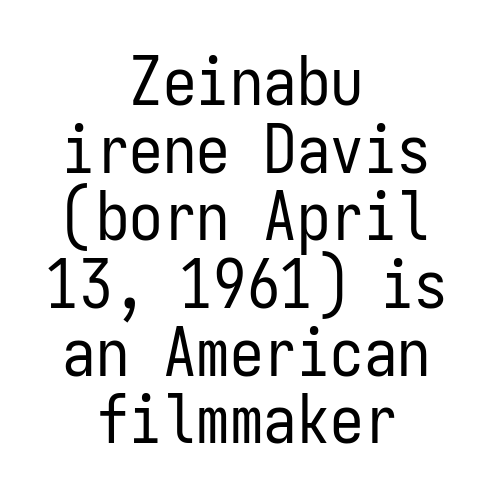
The image shows 67 px regular-weight, condensed sans-serif type, upright, monospaced; set centered, tight line spacing (1.01x), normal letter spacing, not underlined; low stroke contrast and a medium x-height.
